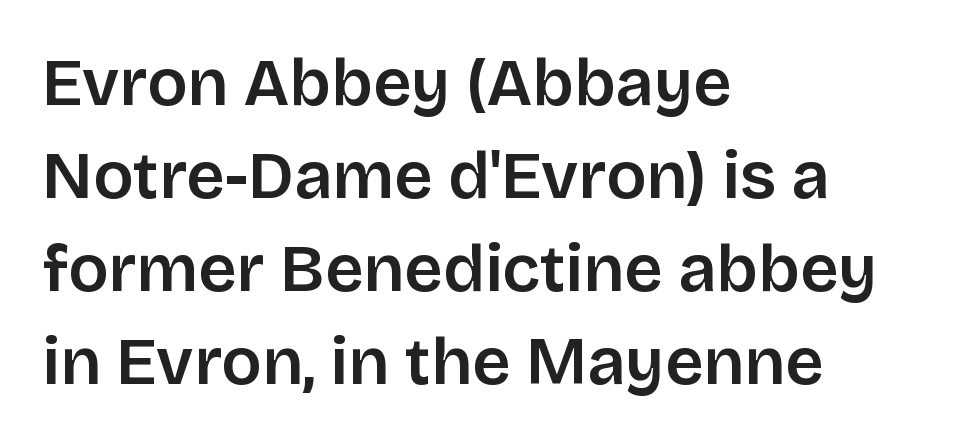
The image shows 67 px sans-serif type, upright; set left-aligned, normal line spacing (1.39x), normal letter spacing, not underlined; low stroke contrast and a large x-height.
